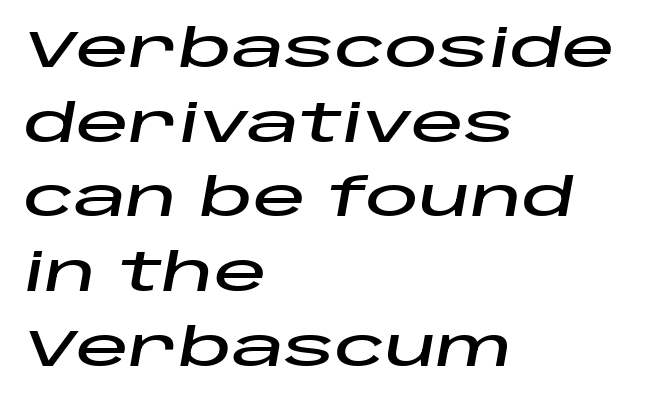
{"italic": "yes", "lean": "right", "slant_degrees": 10, "width": "wide", "stroke_contrast": "low", "x_height": "large", "monospaced": "no", "underline": "no", "align": "left", "line_spacing": "normal", "line_spacing_ratio": 1.41, "letter_spacing": "normal", "letter_spacing_em": 0.0, "glyph_px": 53}
